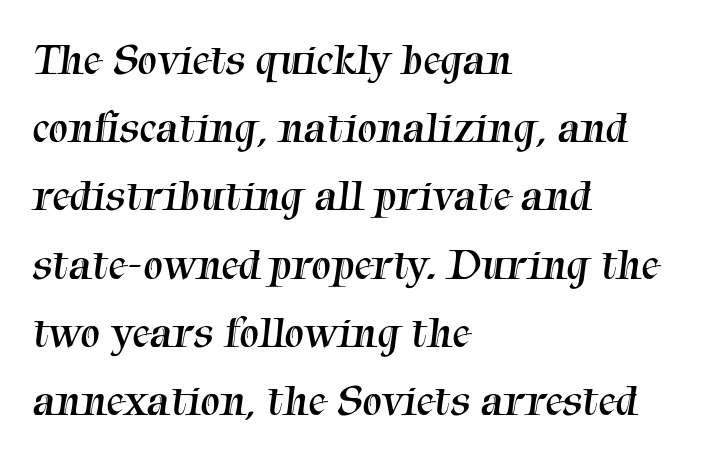
Q: Is the text bold? A: No.
Q: Is the typeface a serif or a sans-serif typeface? A: Serif.
Q: Is the text underlined? A: No.
Q: How is the paragraph aligned? A: Left-aligned.
Q: Is the spacing between letters normal or unusually wide? A: Normal.
Q: Is the spacing between lines tight, normal or loose? A: Normal.
Q: Width (condensed, normal, or wide)? A: Normal.
Q: Stroke contrast? A: Medium.
Q: x-height? A: Medium.
Q: Monospaced? A: No.
